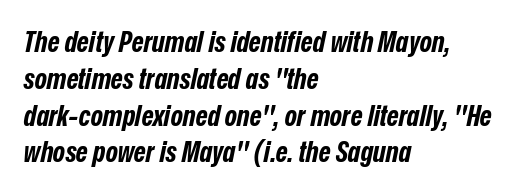
Yep, that's italic — everything's leaning. Honestly, the letter spacing is just normal — you wouldn't notice it. This sample keeps an unexceptional amount of space between lines. Beneath every word, the page is bare. Which margin do the lines hug? The left one — the right edge is uneven.
